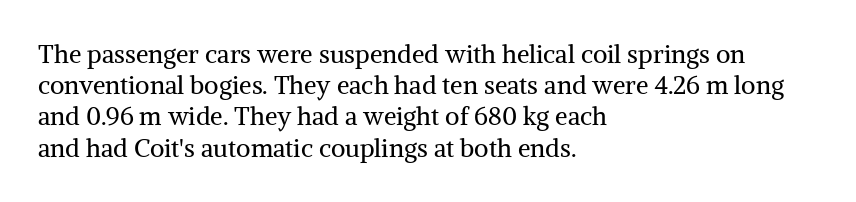
The image shows 25 px text type, upright; set left-aligned, normal line spacing (1.25x), normal letter spacing, not underlined.
